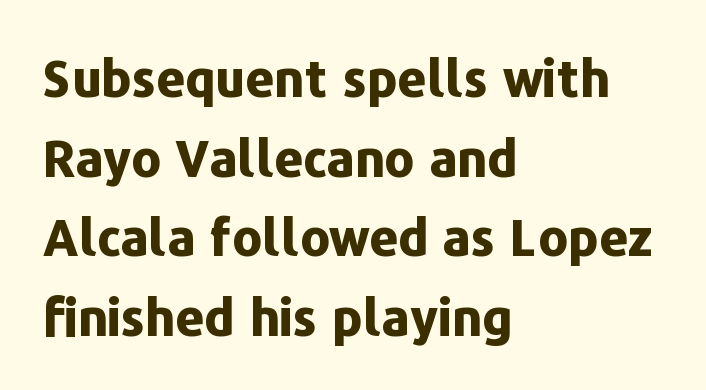
Looks like regular typesetting: each glyph gets only the width it needs. The text was rendered using a sans face with plain stroke endings. These lines sit exactly where default settings would place them. The space directly below the letters is spotless. Line beginnings align vertically; line endings do not. These words are printed bold, with thick strokes throughout.
